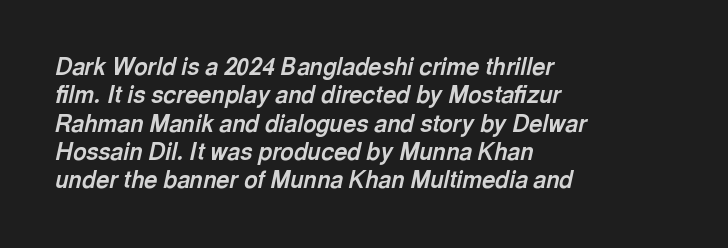
{"italic": "yes", "lean": "right", "slant_degrees": 13, "bold": "yes", "underline": "no", "align": "left", "line_spacing_ratio": 1.23, "letter_spacing": "normal", "letter_spacing_em": 0.0, "glyph_px": 23}
